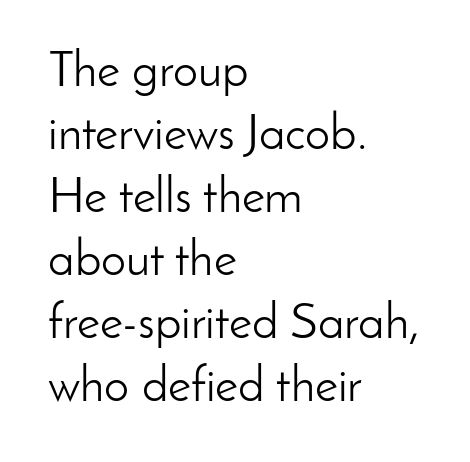
The image shows 50 px light sans-serif type, upright; set left-aligned, normal line spacing (1.26x), normal letter spacing, not underlined; low stroke contrast and a small x-height.
